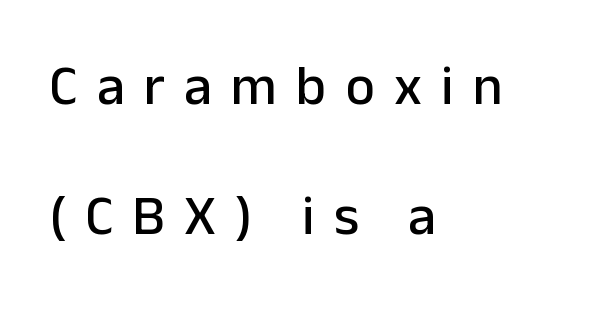
{"serif": "no", "italic": "no", "width": "normal", "stroke_contrast": "low", "x_height": "medium", "monospaced": "no", "underline": "no", "align": "left", "line_spacing": "loose", "line_spacing_ratio": 2.33, "letter_spacing": "wide", "letter_spacing_em": 0.34, "glyph_px": 56}
